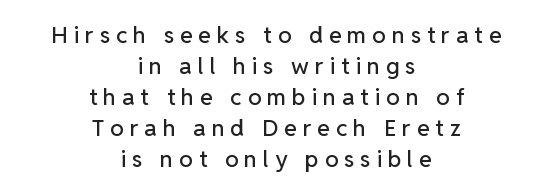
The image shows 23 px text type, upright; set centered, normal line spacing (1.35x), unusually wide letter spacing (+0.26 em), not underlined.
